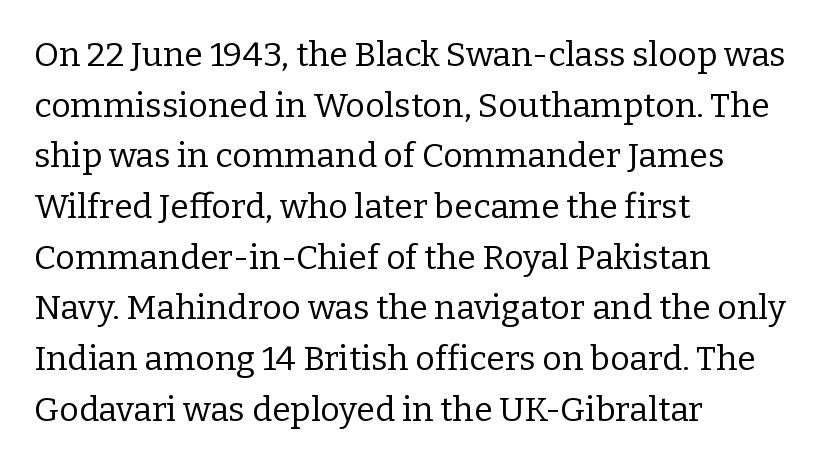
The typography opts for an upright posture over an oblique one. Character widths vary here, with narrow letters taking less room than wide ones. Typeset ragged right — the left edge is the straight one. Has an underline been added? It has not. The space between consecutive lines is moderate.
